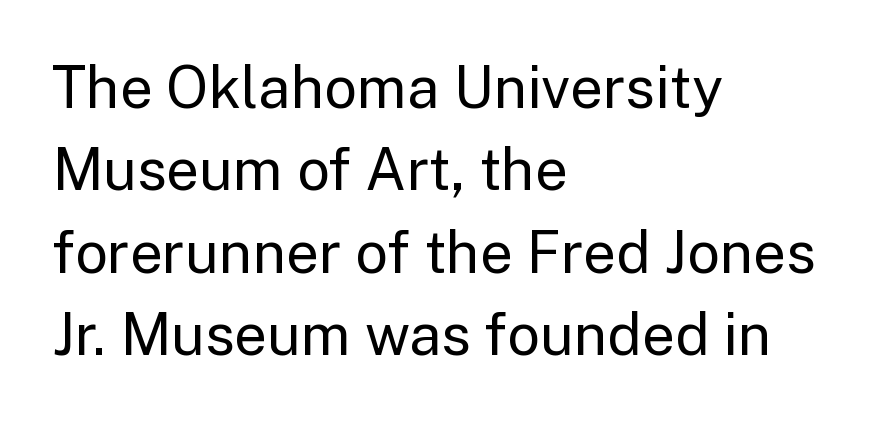
The image shows 58 px regular-weight sans-serif type, upright; set left-aligned, normal line spacing (1.42x), normal letter spacing, not underlined; low stroke contrast and a medium x-height.
